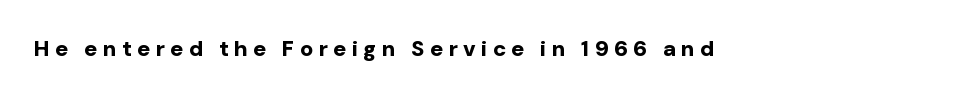
{"italic": "no", "bold": "yes", "underline": "no", "letter_spacing": "wide", "letter_spacing_em": 0.24, "glyph_px": 22}
